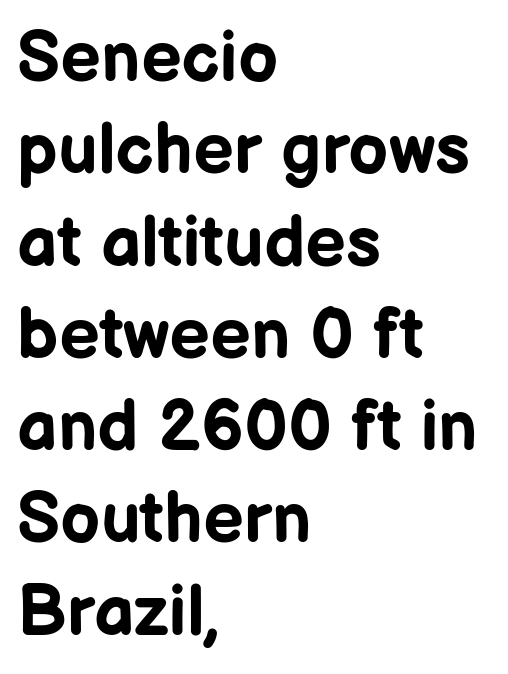
{"serif": "no", "italic": "no", "bold": "yes", "weight": "bold", "width": "normal", "stroke_contrast": "low", "x_height": "medium", "monospaced": "no", "underline": "no", "align": "left", "line_spacing": "normal", "line_spacing_ratio": 1.3, "letter_spacing": "normal", "letter_spacing_em": 0.0, "glyph_px": 71}
